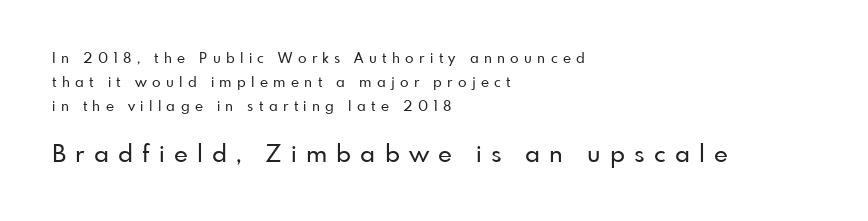
Q: Is the text italic (slanted)? A: No, it is upright.
Q: Is the text underlined? A: No.
Q: How is the paragraph aligned? A: Left-aligned.
Q: Is the spacing between letters normal or unusually wide? A: Unusually wide.
Q: Which block of text is set in a larger size, the first (top) or the second (bottom)? A: The second (bottom) one.
